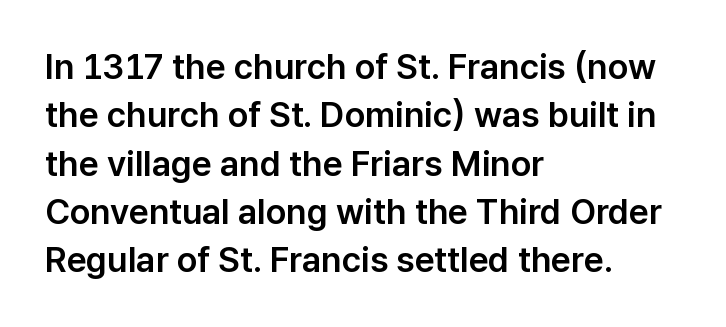
Q: Is the text italic (slanted)? A: No, it is upright.
Q: Is the typeface a serif or a sans-serif typeface? A: Sans-serif.
Q: Is the text underlined? A: No.
Q: How is the paragraph aligned? A: Left-aligned.
Q: Is the spacing between letters normal or unusually wide? A: Normal.
Q: Is the spacing between lines tight, normal or loose? A: Normal.
Q: Width (condensed, normal, or wide)? A: Normal.
Q: Stroke contrast? A: Low.
Q: x-height? A: Medium.
Q: Monospaced? A: No.
